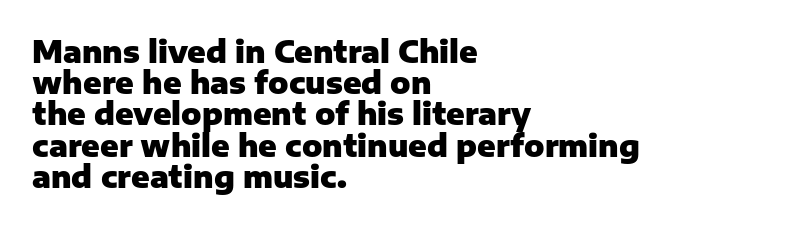
The image shows 30 px heavy sans-serif type, upright; set left-aligned, tight line spacing (1.04x), normal letter spacing, not underlined; low stroke contrast and a medium x-height.
